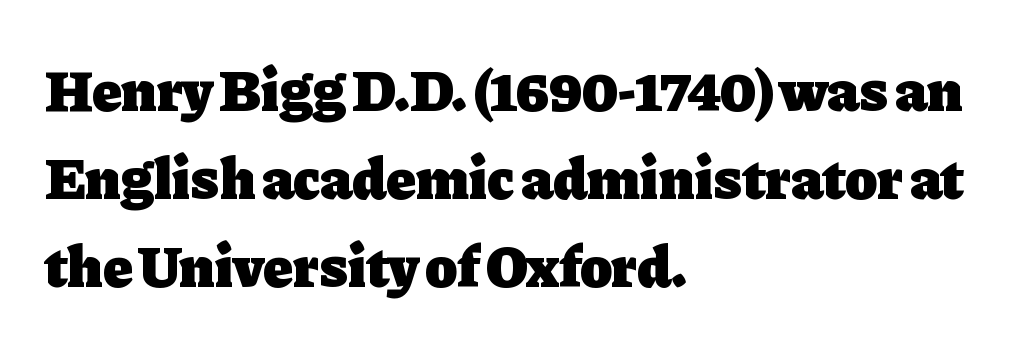
{"serif": "yes", "italic": "no", "bold": "yes", "weight": "heavy", "width": "normal", "stroke_contrast": "low", "x_height": "medium", "monospaced": "no", "underline": "no", "align": "left", "line_spacing": "normal", "line_spacing_ratio": 1.49, "letter_spacing": "normal", "letter_spacing_em": 0.0, "glyph_px": 59}
